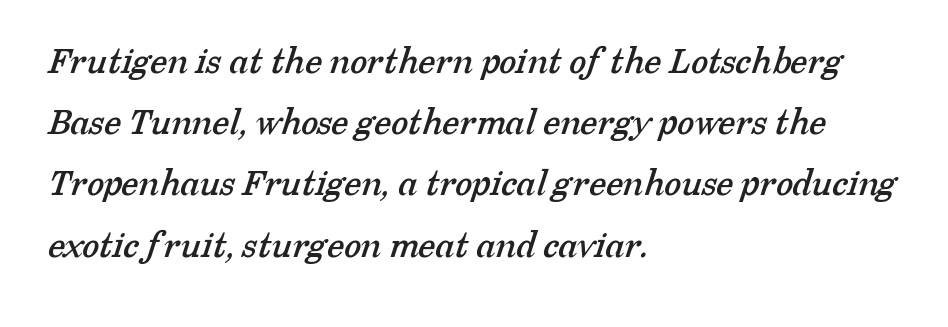
Compared with typical body copy, the letter spacing here is the same. The letters carry serifs — small finishing strokes at the ends of their stems. The foot of each line stays bare and open. Proportional: the letters do not fall into vertical columns. Horizontally, the lines are justified to the leading edge only. Line spacing here is normal.
